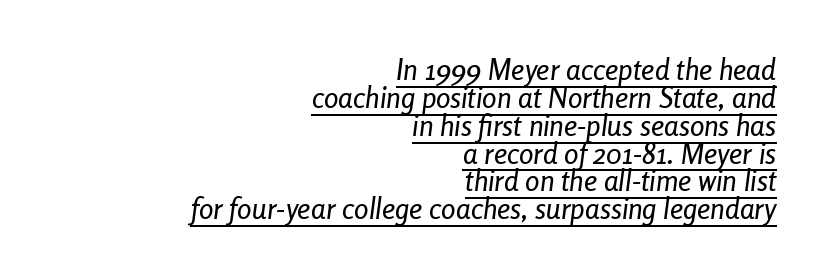
Honestly, the underline is the first thing you notice here. You could call the tracking neutral — neither tight nor loose. Looks like regular typesetting: each glyph gets only the width it needs. In terms of leading, this rendering errs on the cramped side. The lettering tilts uniformly, giving the passage an italic look. Teacher's note: observe the even right margin — that is flush-right alignment.
